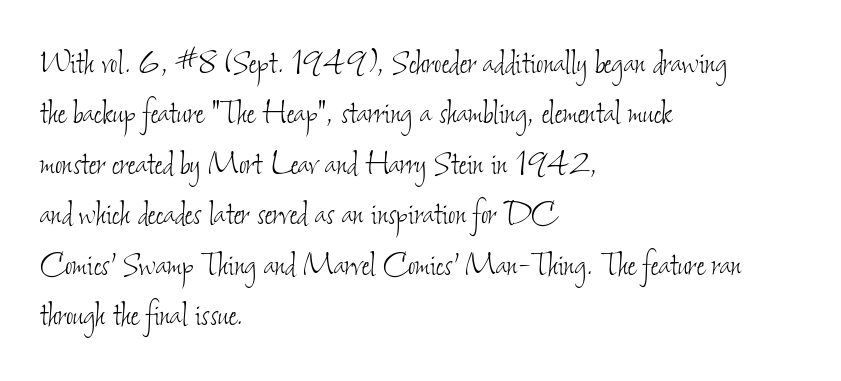
Q: Is the text bold? A: No.
Q: Is the text underlined? A: No.
Q: How is the paragraph aligned? A: Left-aligned.
Q: Is the spacing between letters normal or unusually wide? A: Normal.
Q: Is the spacing between lines tight, normal or loose? A: Normal.
Q: Width (condensed, normal, or wide)? A: Condensed.
Q: Stroke contrast? A: Low.
Q: x-height? A: Small.
Q: Monospaced? A: No.
